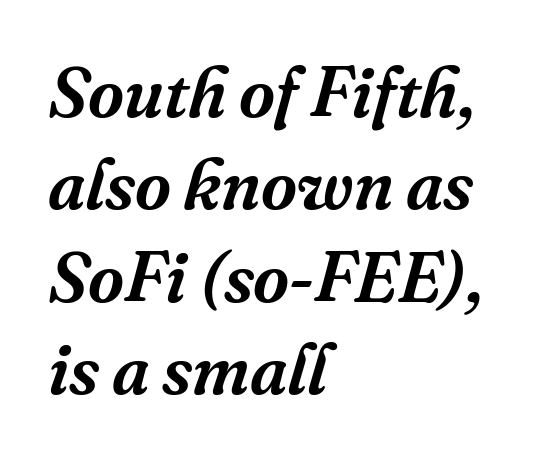
The image shows 70 px serif type, italic (leaning right); set left-aligned, normal line spacing (1.32x), normal letter spacing, not underlined; medium stroke contrast and a medium x-height.
